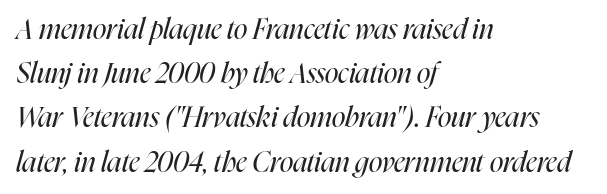
The rendering anchors every line to the left-hand side. Quick note: underline off. Weight: in the light-to-regular range. Tracking value appears to be zero — textbook default spacing.
